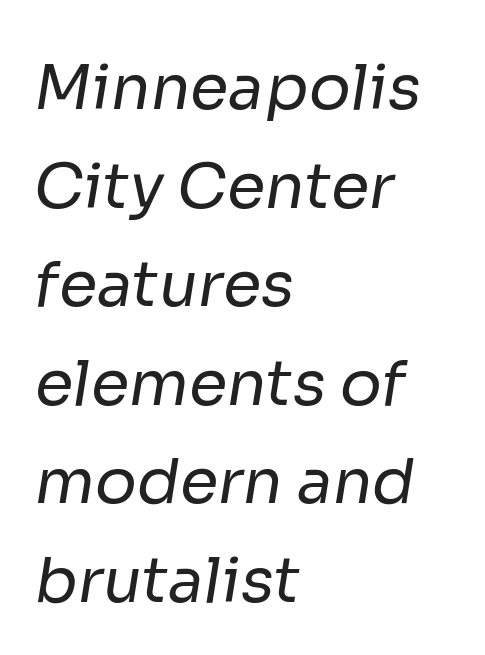
Q: Is the text bold? A: No.
Q: Is the typeface a serif or a sans-serif typeface? A: Sans-serif.
Q: Is the text underlined? A: No.
Q: How is the paragraph aligned? A: Left-aligned.
Q: Is the spacing between letters normal or unusually wide? A: Normal.
Q: Is the spacing between lines tight, normal or loose? A: Normal.
Q: Width (condensed, normal, or wide)? A: Normal.
Q: Stroke contrast? A: Low.
Q: x-height? A: Medium.
Q: Monospaced? A: No.
